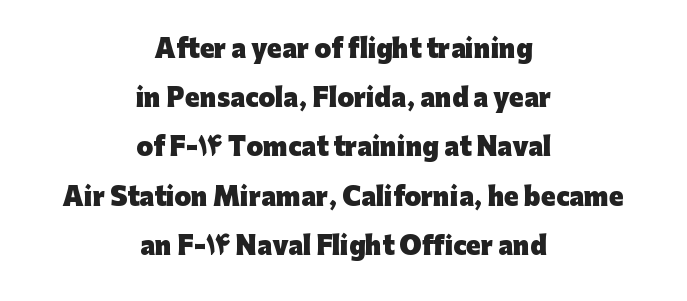
Q: Is the text bold? A: Yes.
Q: Is the text italic (slanted)? A: No, it is upright.
Q: Is the text underlined? A: No.
Q: How is the paragraph aligned? A: Centered.
Q: Is the spacing between letters normal or unusually wide? A: Normal.
Q: Is the spacing between lines tight, normal or loose? A: Loose.
